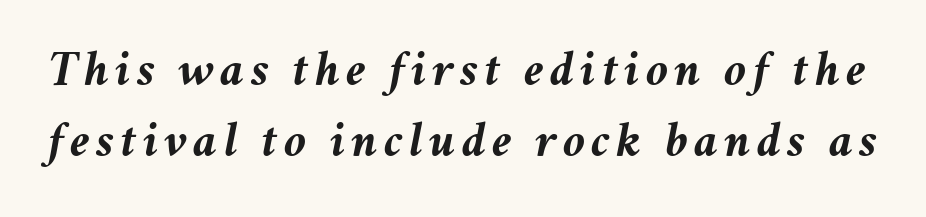
The image shows 51 px semibold type, italic (leaning right); set normal line spacing (1.39x), not underlined; medium stroke contrast and a medium x-height.
